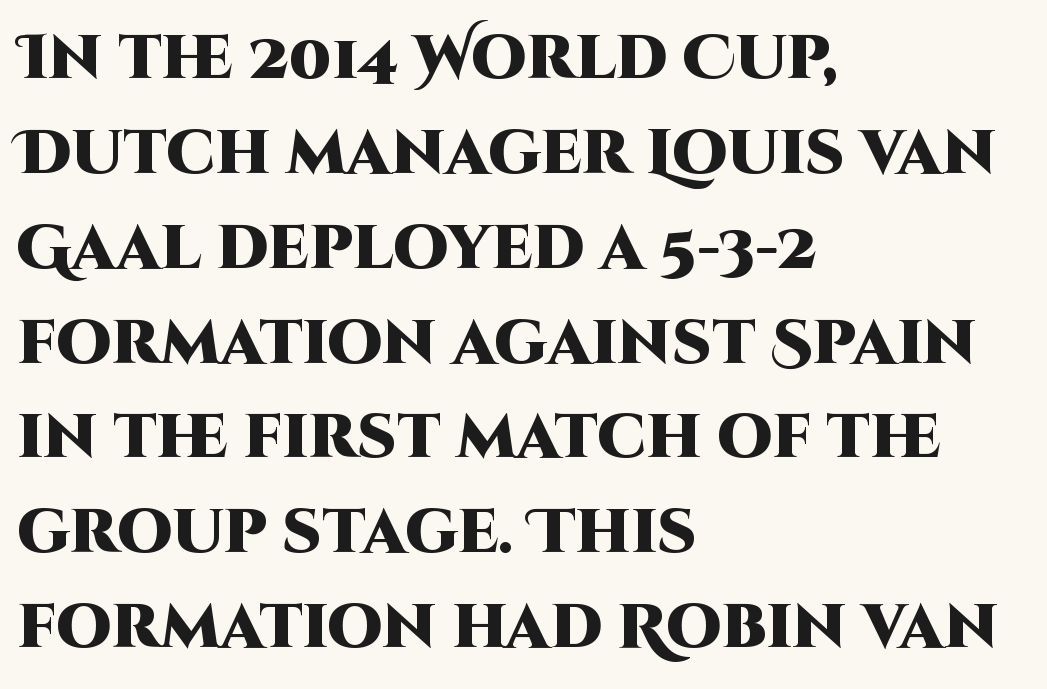
Examine the stroke ends and you'll find no serifs. How heavy is the stroke? Heavy — this is a bold. The gap between lines stays unmarked. Note the varied advance widths — an 'i' is clearly narrower than an 'm'. This rendering leaves character spacing at its baseline value.
